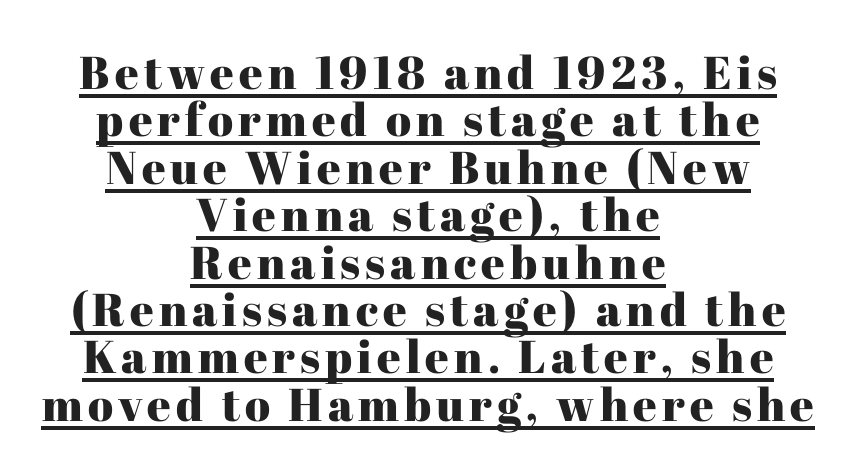
Q: Is the text italic (slanted)? A: No, it is upright.
Q: Is the typeface a serif or a sans-serif typeface? A: Serif.
Q: Is the text underlined? A: Yes.
Q: How is the paragraph aligned? A: Centered.
Q: Is the spacing between lines tight, normal or loose? A: Tight.
Q: Width (condensed, normal, or wide)? A: Normal.
Q: Stroke contrast? A: High.
Q: x-height? A: Medium.
Q: Monospaced? A: No.
